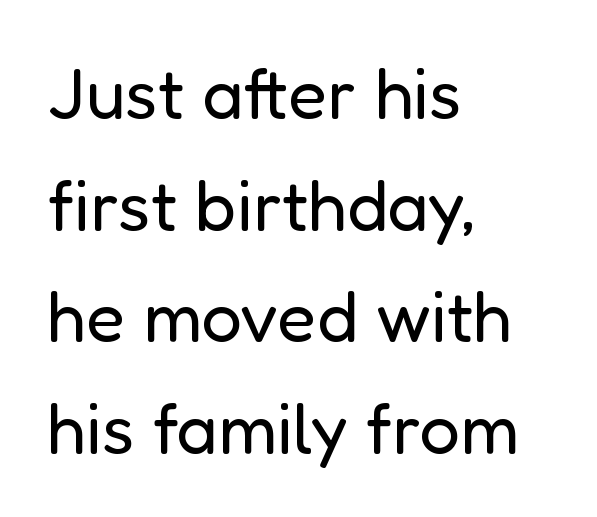
{"serif": "no", "italic": "no", "bold": "no", "weight": "regular", "width": "normal", "stroke_contrast": "low", "x_height": "medium", "monospaced": "no", "underline": "no", "align": "left", "line_spacing": "normal", "line_spacing_ratio": 1.55, "letter_spacing": "normal", "letter_spacing_em": 0.0, "glyph_px": 72}
